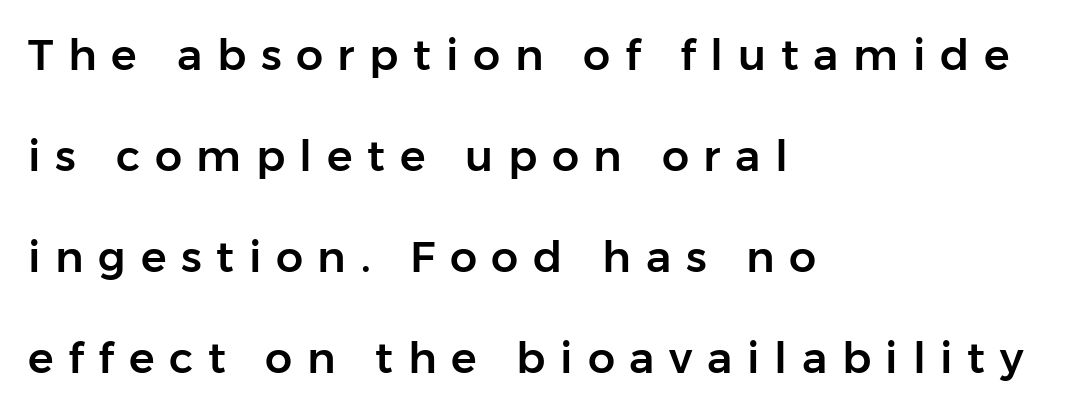
The face used here is a sans, in the tradition of grotesques and geometrics. The foot of each line stays bare and open. One-word summary of the alignment: left. Is there any slant? The stems are plumb. This rendering widens character spacing well past its baseline value.
